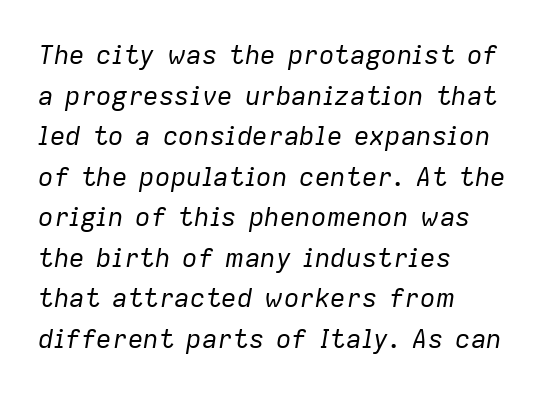
The image shows 26 px text type, italic (leaning right); set left-aligned, normal line spacing (1.56x), normal letter spacing, not underlined.
